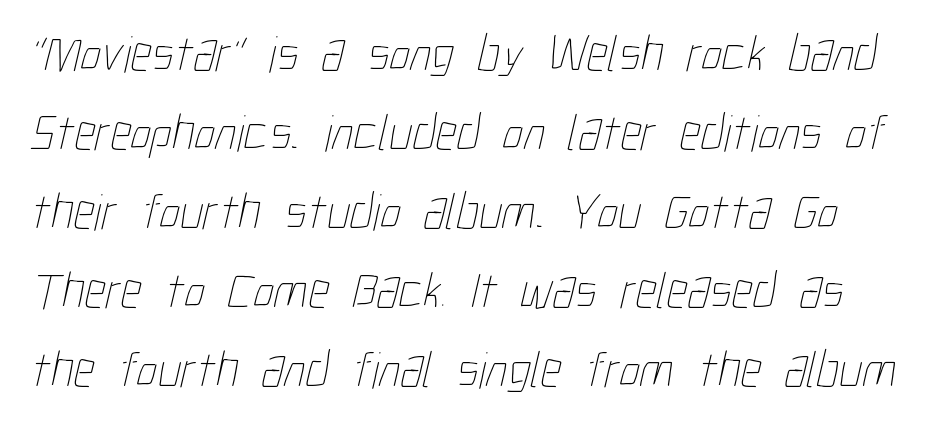
Q: Is the text bold? A: No.
Q: Is the text underlined? A: No.
Q: Is the spacing between letters normal or unusually wide? A: Normal.
Q: Is the spacing between lines tight, normal or loose? A: Normal.
Q: Width (condensed, normal, or wide)? A: Condensed.
Q: Stroke contrast? A: Low.
Q: x-height? A: Medium.
Q: Monospaced? A: No.
